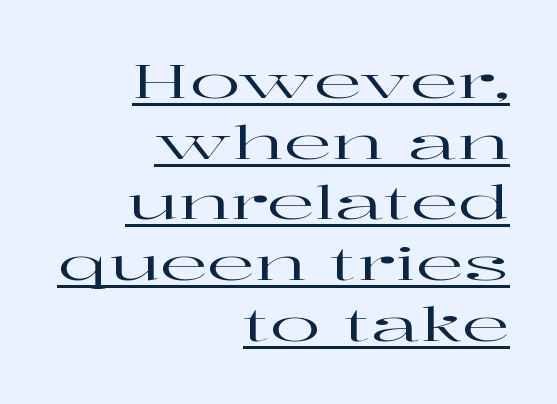
Q: Is the text italic (slanted)? A: No, it is upright.
Q: Is the typeface a serif or a sans-serif typeface? A: Serif.
Q: Is the text underlined? A: Yes.
Q: How is the paragraph aligned? A: Right-aligned.
Q: Is the spacing between letters normal or unusually wide? A: Normal.
Q: Is the spacing between lines tight, normal or loose? A: Normal.
Q: Width (condensed, normal, or wide)? A: Wide.
Q: Stroke contrast? A: High.
Q: x-height? A: Medium.
Q: Monospaced? A: No.
